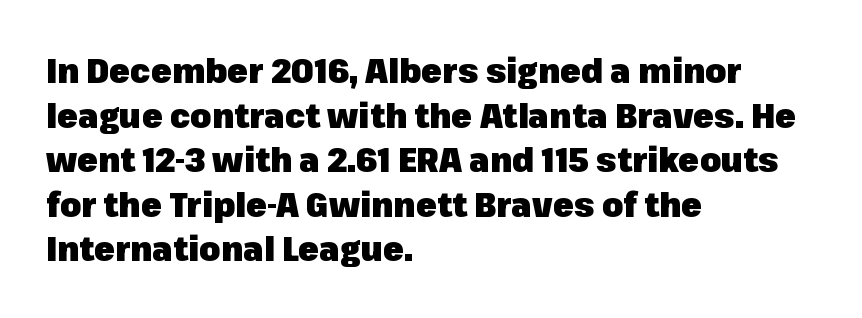
The image shows 34 px heavy sans-serif type, upright; set left-aligned, normal line spacing (1.31x), normal letter spacing, not underlined; low stroke contrast and a medium x-height.
